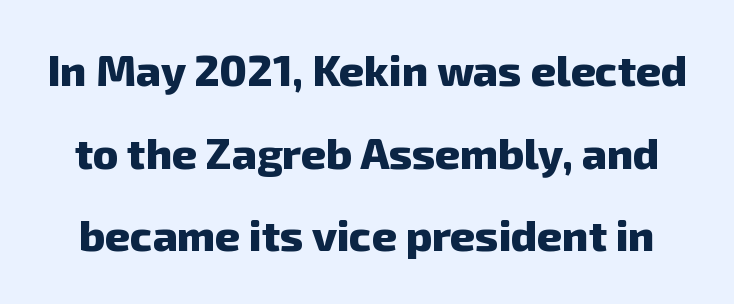
Q: Is the text bold? A: Yes.
Q: Is the typeface a serif or a sans-serif typeface? A: Sans-serif.
Q: Is the text underlined? A: No.
Q: Is the spacing between letters normal or unusually wide? A: Normal.
Q: Is the spacing between lines tight, normal or loose? A: Loose.
Q: Width (condensed, normal, or wide)? A: Normal.
Q: Stroke contrast? A: Low.
Q: x-height? A: Medium.
Q: Monospaced? A: No.
